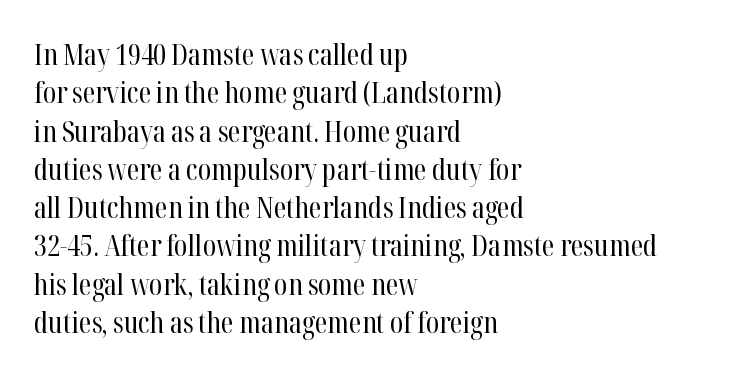
Q: Is the text bold? A: No.
Q: Is the text italic (slanted)? A: No, it is upright.
Q: Is the typeface a serif or a sans-serif typeface? A: Serif.
Q: Is the text underlined? A: No.
Q: How is the paragraph aligned? A: Left-aligned.
Q: Is the spacing between letters normal or unusually wide? A: Normal.
Q: Is the spacing between lines tight, normal or loose? A: Normal.
Q: Width (condensed, normal, or wide)? A: Condensed.
Q: Stroke contrast? A: High.
Q: x-height? A: Medium.
Q: Monospaced? A: No.
